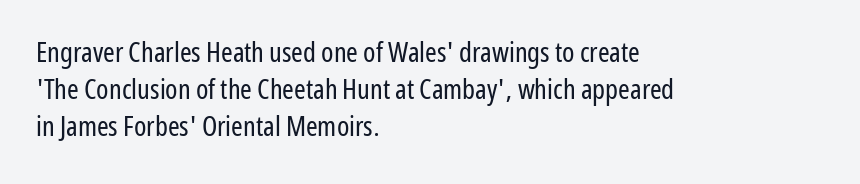
Beneath every word, the page is bare. This sample has the flowing, uneven cadence of proportional lettering. Unlike a traditional serif, this face leaves its strokes unadorned. The strokes are not fattened; the text isn't bold. One glance says typical: line gaps are just what's usual.
